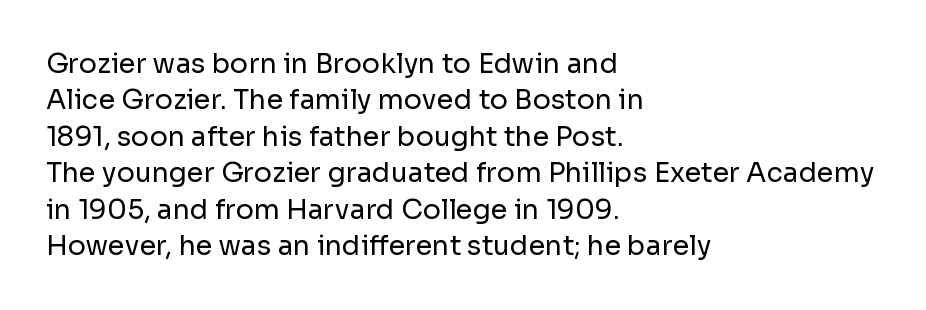
{"italic": "no", "bold": "no", "underline": "no", "align": "left", "line_spacing": "normal", "line_spacing_ratio": 1.35, "letter_spacing": "normal", "letter_spacing_em": 0.0, "glyph_px": 27}
